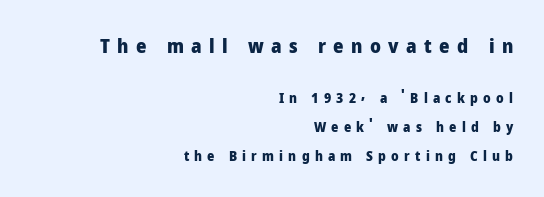
The image shows 20 px bold type, upright; set right-aligned, loose line spacing (2.06x), unusually wide letter spacing (+0.37 em), not underlined; the first (top) block is 1.43x larger.
